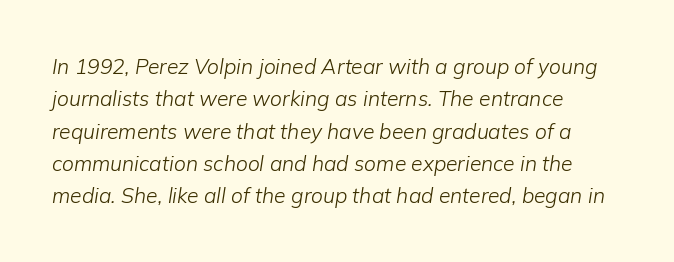
Stroke thickness stays within the range of a standard reading face or lighter. The rag falls on the right side of this text block. The leading is moderate, giving the passage an even texture. This is oblique type, the kind used for emphasis or titles. Inter-character spacing is left at the font's built-in metrics. Anything drawn beneath the words? Only blank space.
